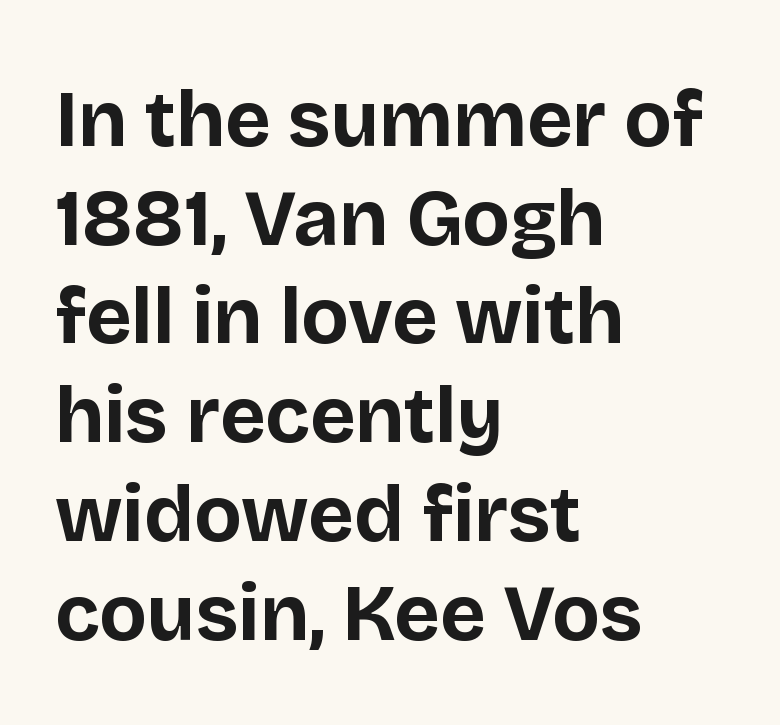
The image shows 79 px bold sans-serif type, upright; set left-aligned, normal line spacing (1.25x), normal letter spacing, not underlined; low stroke contrast and a large x-height.
